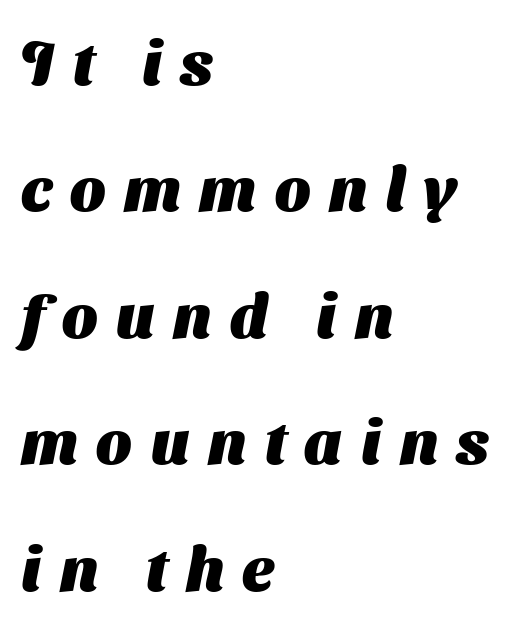
The image shows 62 px heavy sans-serif type; set left-aligned, loose line spacing (2.04x), unusually wide letter spacing (+0.3 em), not underlined; medium stroke contrast and a medium x-height.
